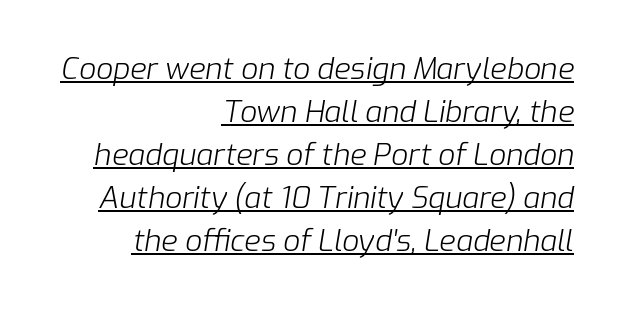
The image shows 30 px light type, italic (leaning right); set right-aligned, normal line spacing (1.43x), normal letter spacing, underlined; low stroke contrast and a medium x-height.
